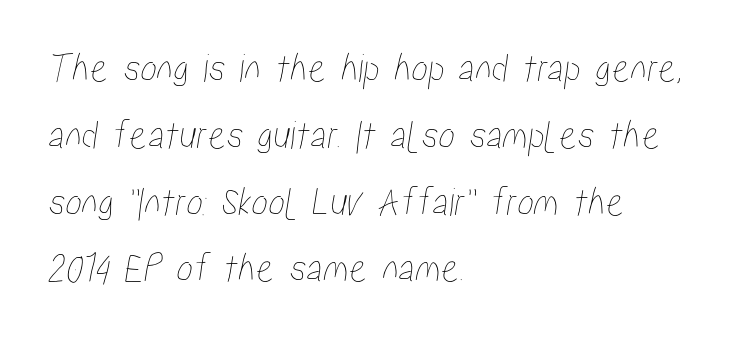
Q: Is the text underlined? A: No.
Q: How is the paragraph aligned? A: Left-aligned.
Q: Is the spacing between letters normal or unusually wide? A: Normal.
Q: Is the spacing between lines tight, normal or loose? A: Normal.
Q: Width (condensed, normal, or wide)? A: Condensed.
Q: Stroke contrast? A: Low.
Q: x-height? A: Medium.
Q: Monospaced? A: No.
